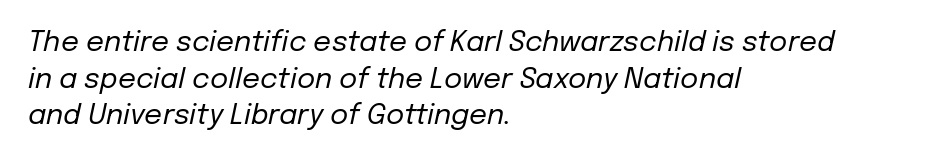
Q: Is the text bold? A: No.
Q: Is the text italic (slanted)? A: Yes, it leans right by about 12 degrees.
Q: Is the text underlined? A: No.
Q: How is the paragraph aligned? A: Left-aligned.
Q: Is the spacing between letters normal or unusually wide? A: Normal.
Q: Is the spacing between lines tight, normal or loose? A: Normal.
Q: Width (condensed, normal, or wide)? A: Normal.
Q: Stroke contrast? A: Low.
Q: x-height? A: Medium.
Q: Monospaced? A: No.
